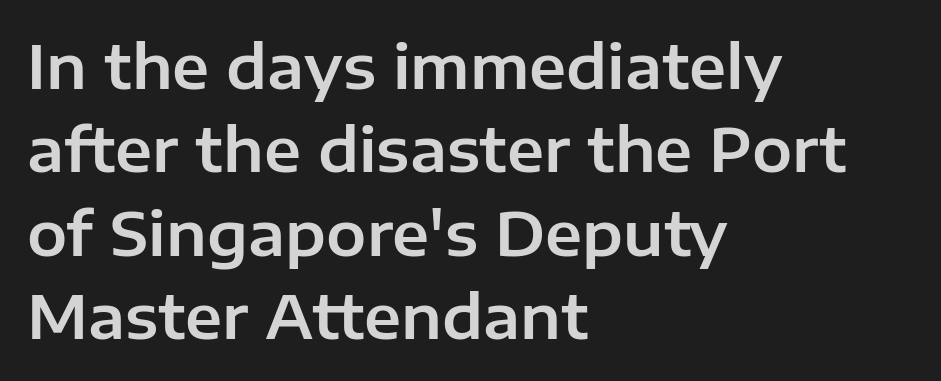
{"serif": "no", "italic": "no", "width": "normal", "stroke_contrast": "low", "x_height": "medium", "monospaced": "no", "underline": "no", "align": "left", "line_spacing": "normal", "line_spacing_ratio": 1.39, "letter_spacing": "normal", "letter_spacing_em": 0.0, "glyph_px": 60}
